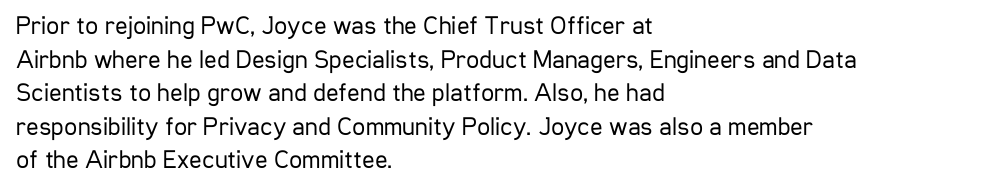
{"italic": "no", "bold": "no", "underline": "no", "align": "left", "line_spacing": "normal", "line_spacing_ratio": 1.29, "letter_spacing": "normal", "letter_spacing_em": 0.0, "glyph_px": 26}
